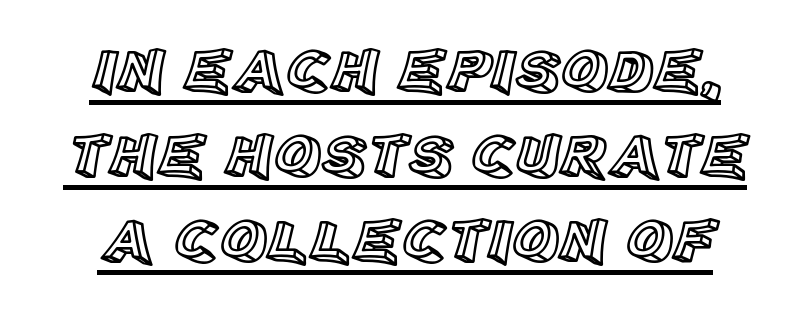
The image shows 64 px text type; set normal line spacing (1.33x), normal letter spacing, underlined; a large x-height.
